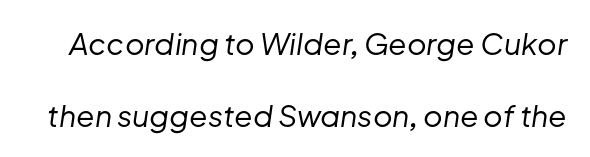
In terms of posture, this sample is oblique. Is this a heavy cut? Hardly; it is regular or lighter. Vertically, the passage feels expansive, rows floating well apart. Glyph-to-glyph distance matches everyday printed text.
